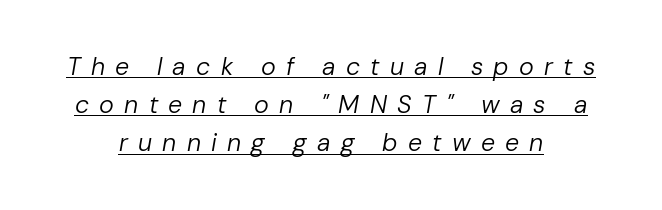
The image shows 25 px text type, italic (leaning right); set centered, normal line spacing (1.53x), unusually wide letter spacing (+0.41 em), underlined.
